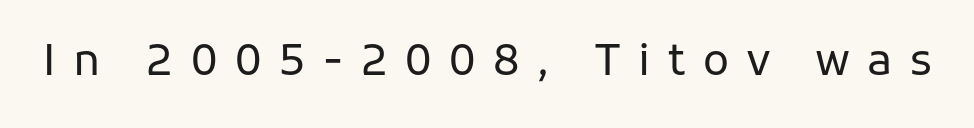
{"serif": "no", "italic": "no", "bold": "no", "weight": "regular", "width": "normal", "stroke_contrast": "low", "x_height": "medium", "monospaced": "no", "underline": "no", "letter_spacing": "wide", "letter_spacing_em": 0.41, "glyph_px": 43}
